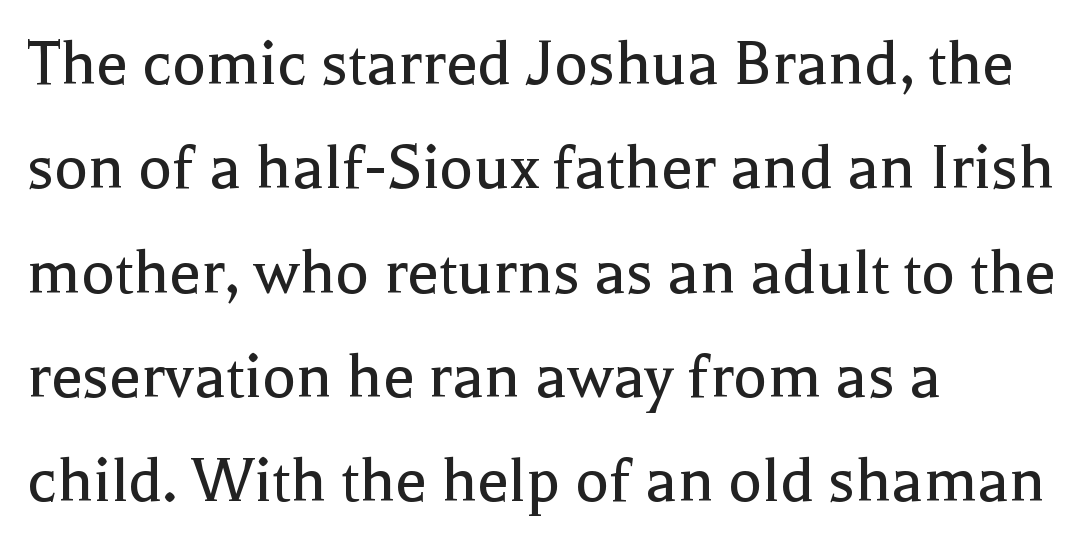
The image shows 71 px regular-weight serif type, upright; set left-aligned, normal line spacing (1.47x), normal letter spacing, not underlined; a medium x-height.
